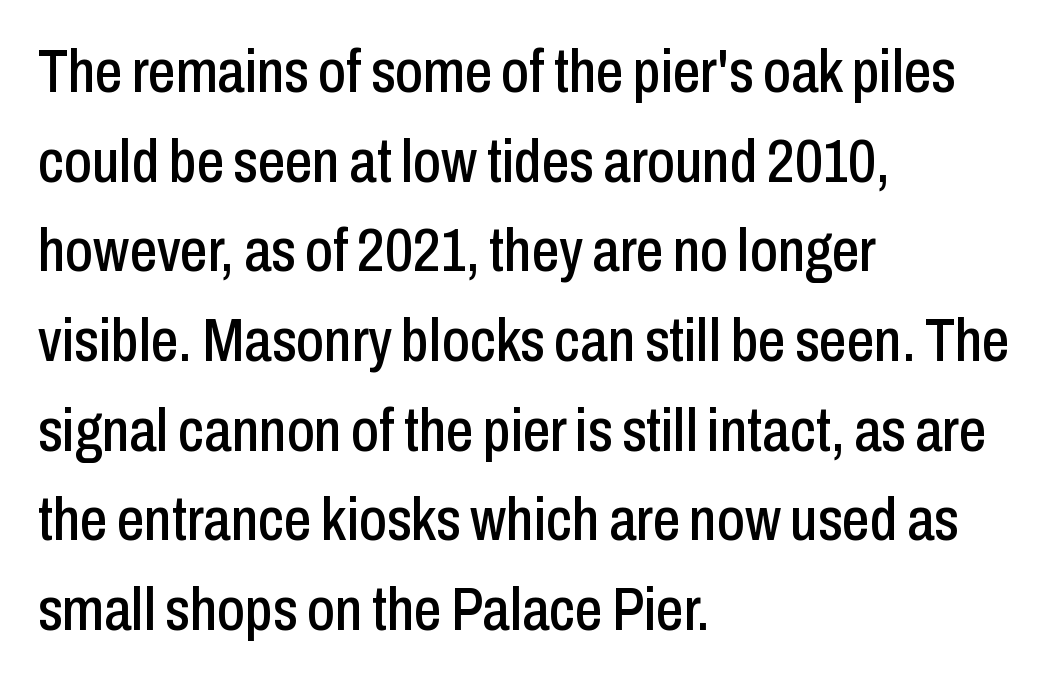
{"serif": "no", "italic": "no", "width": "condensed", "stroke_contrast": "low", "x_height": "medium", "monospaced": "no", "underline": "no", "align": "left", "line_spacing": "normal", "line_spacing_ratio": 1.47, "letter_spacing": "normal", "letter_spacing_em": 0.0, "glyph_px": 61}
